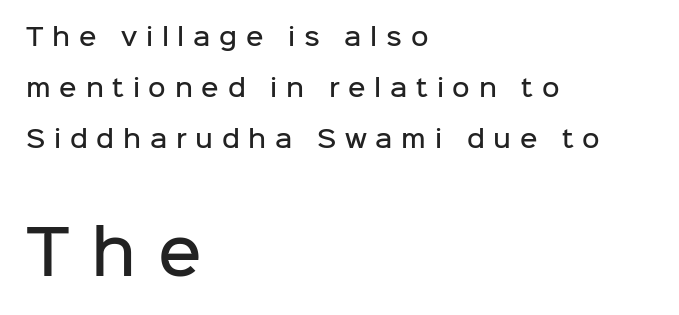
{"serif": "no", "italic": "no", "bold": "semi", "weight": "semibold", "width": "normal", "stroke_contrast": "low", "x_height": "medium", "monospaced": "no", "underline": "no", "align": "left", "line_spacing": "loose", "line_spacing_ratio": 2.13, "letter_spacing": "wide", "letter_spacing_em": 0.36, "larger_block": "second", "size_ratio": 2.5, "glyph_px": 60}
